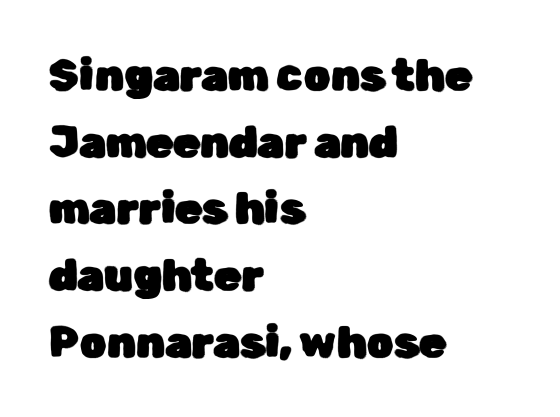
Q: Is the text italic (slanted)? A: No, it is upright.
Q: Is the typeface a serif or a sans-serif typeface? A: Sans-serif.
Q: Is the text underlined? A: No.
Q: How is the paragraph aligned? A: Left-aligned.
Q: Is the spacing between letters normal or unusually wide? A: Normal.
Q: Is the spacing between lines tight, normal or loose? A: Normal.
Q: Width (condensed, normal, or wide)? A: Normal.
Q: Stroke contrast? A: Low.
Q: x-height? A: Medium.
Q: Monospaced? A: No.
